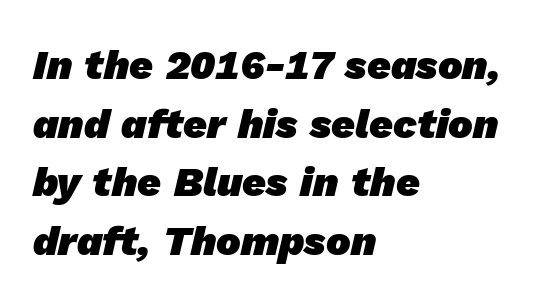
Q: Is the text bold? A: Yes.
Q: Is the typeface a serif or a sans-serif typeface? A: Sans-serif.
Q: Is the text underlined? A: No.
Q: How is the paragraph aligned? A: Left-aligned.
Q: Is the spacing between letters normal or unusually wide? A: Normal.
Q: Is the spacing between lines tight, normal or loose? A: Normal.
Q: Width (condensed, normal, or wide)? A: Normal.
Q: Stroke contrast? A: Low.
Q: x-height? A: Medium.
Q: Monospaced? A: No.
